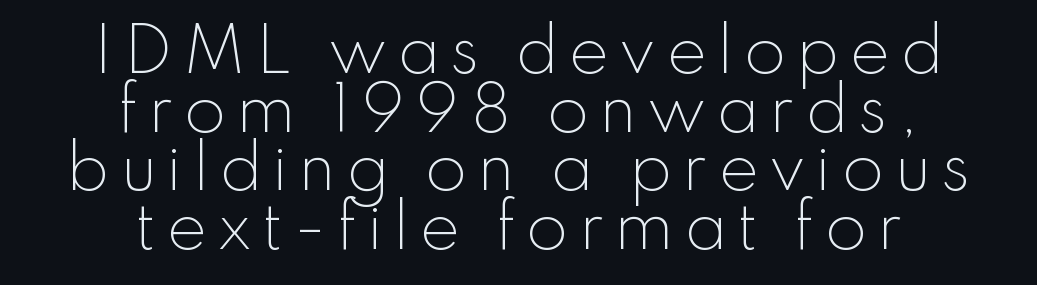
{"serif": "no", "italic": "no", "bold": "no", "weight": "light", "width": "normal", "stroke_contrast": "low", "x_height": "small", "monospaced": "no", "underline": "no", "align": "center", "line_spacing": "tight", "line_spacing_ratio": 0.96, "glyph_px": 61}
